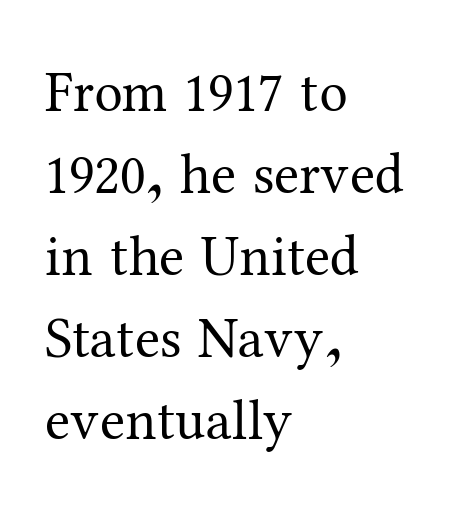
Q: Is the text bold? A: No.
Q: Is the text italic (slanted)? A: No, it is upright.
Q: Is the typeface a serif or a sans-serif typeface? A: Serif.
Q: Is the text underlined? A: No.
Q: How is the paragraph aligned? A: Left-aligned.
Q: Is the spacing between letters normal or unusually wide? A: Normal.
Q: Is the spacing between lines tight, normal or loose? A: Normal.
Q: Width (condensed, normal, or wide)? A: Normal.
Q: Stroke contrast? A: Medium.
Q: x-height? A: Medium.
Q: Monospaced? A: No.
